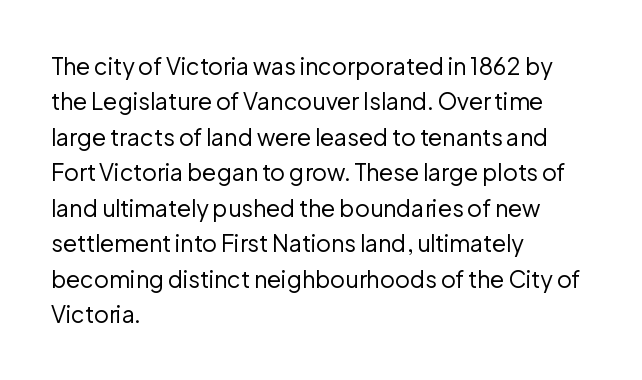
The face looks like a standard text weight, possibly lighter. Vertical strokes here are truly vertical. These lines keep a tight, regular rhythm from letter to letter. Leading matches the norm, producing a regular column. Left-aligned paragraph, ragged on the right. The space directly below the letters is spotless.
